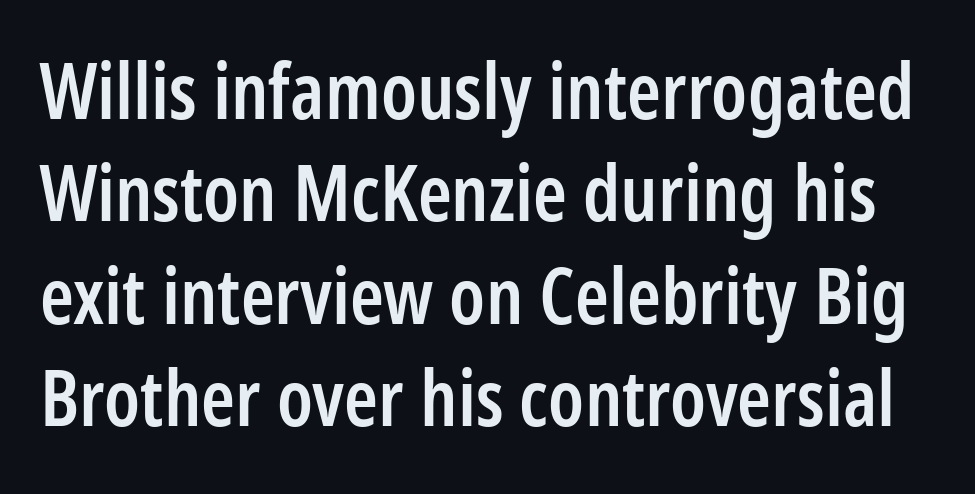
The image shows 77 px semibold, condensed sans-serif type, upright; set normal line spacing (1.33x), normal letter spacing, not underlined; low stroke contrast and a medium x-height.
